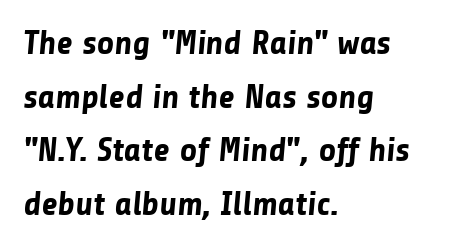
Decoration check: the copy has no underline. This block has exactly the height ordinary leading produces. Looks like regular typesetting: each glyph gets only the width it needs. A full-strength bold gives these letters their thick strokes. This rendering employs a face without finishing strokes, i.e., a sans-serif. The horizontal fit of the characters is conventional and even.
